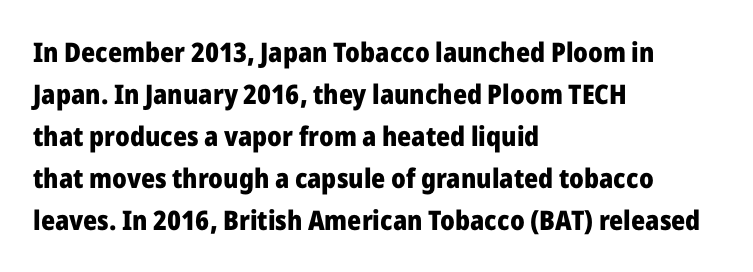
The image shows 27 px bold type, upright; set left-aligned, normal line spacing (1.56x), normal letter spacing, not underlined.
